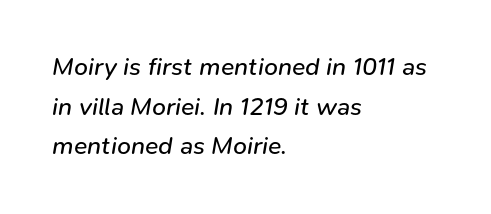
The image shows 25 px text type, italic (leaning right); set left-aligned, normal line spacing (1.59x), normal letter spacing, not underlined.
